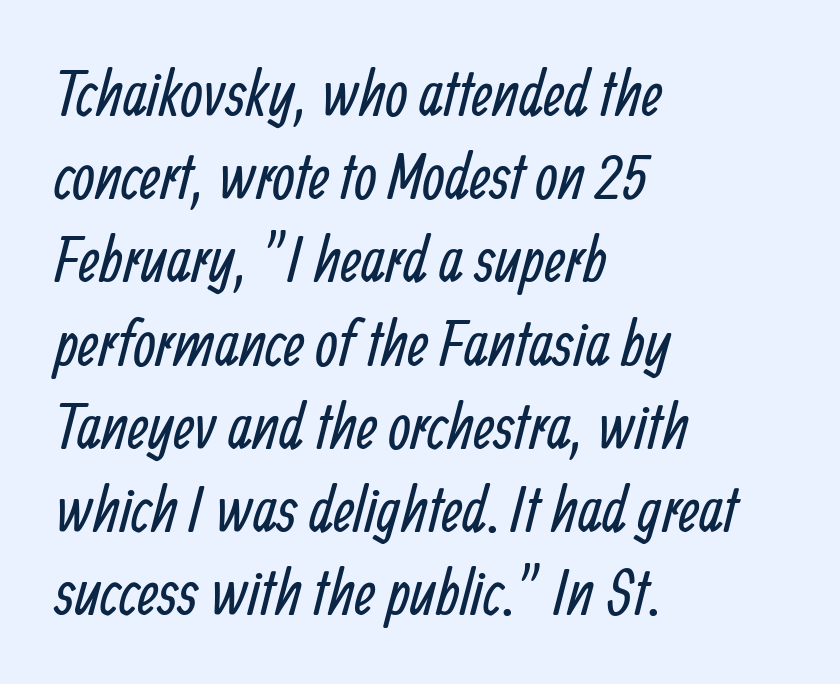
The image shows 64 px regular-weight, condensed sans-serif type; set left-aligned, normal line spacing (1.3x), normal letter spacing, not underlined; low stroke contrast and a medium x-height.
